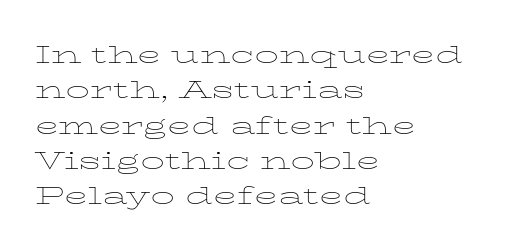
{"italic": "no", "bold": "no", "underline": "no", "align": "left", "line_spacing": "normal", "line_spacing_ratio": 1.47, "letter_spacing": "normal", "letter_spacing_em": 0.0, "glyph_px": 24}
